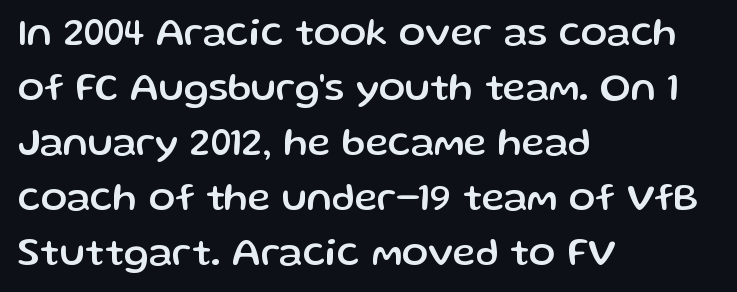
The image shows 39 px sans-serif type, upright; set left-aligned, normal line spacing (1.41x), normal letter spacing, not underlined; low stroke contrast and a medium x-height.
